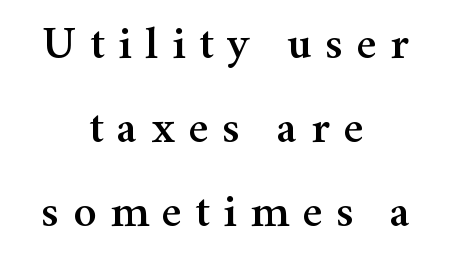
Q: Is the text italic (slanted)? A: No, it is upright.
Q: Is the typeface a serif or a sans-serif typeface? A: Serif.
Q: Is the text underlined? A: No.
Q: How is the paragraph aligned? A: Centered.
Q: Is the spacing between letters normal or unusually wide? A: Unusually wide.
Q: Width (condensed, normal, or wide)? A: Normal.
Q: Stroke contrast? A: Medium.
Q: x-height? A: Medium.
Q: Monospaced? A: No.
